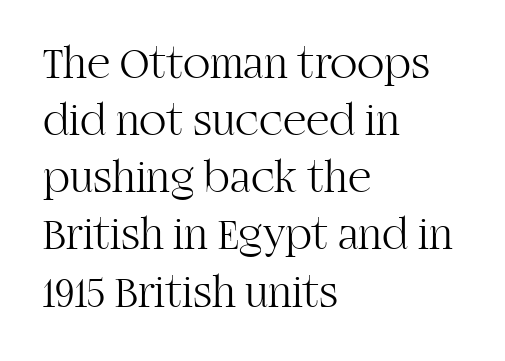
Q: Is the text bold? A: No.
Q: Is the text italic (slanted)? A: No, it is upright.
Q: Is the typeface a serif or a sans-serif typeface? A: Serif.
Q: Is the text underlined? A: No.
Q: How is the paragraph aligned? A: Left-aligned.
Q: Is the spacing between letters normal or unusually wide? A: Normal.
Q: Is the spacing between lines tight, normal or loose? A: Normal.
Q: Width (condensed, normal, or wide)? A: Normal.
Q: Stroke contrast? A: High.
Q: x-height? A: Large.
Q: Monospaced? A: No.
